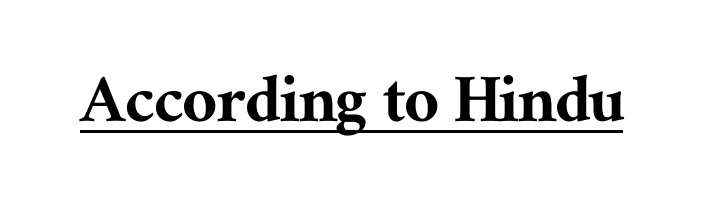
The image shows 76 px serif type, upright; set normal letter spacing, underlined; medium stroke contrast and a medium x-height.
